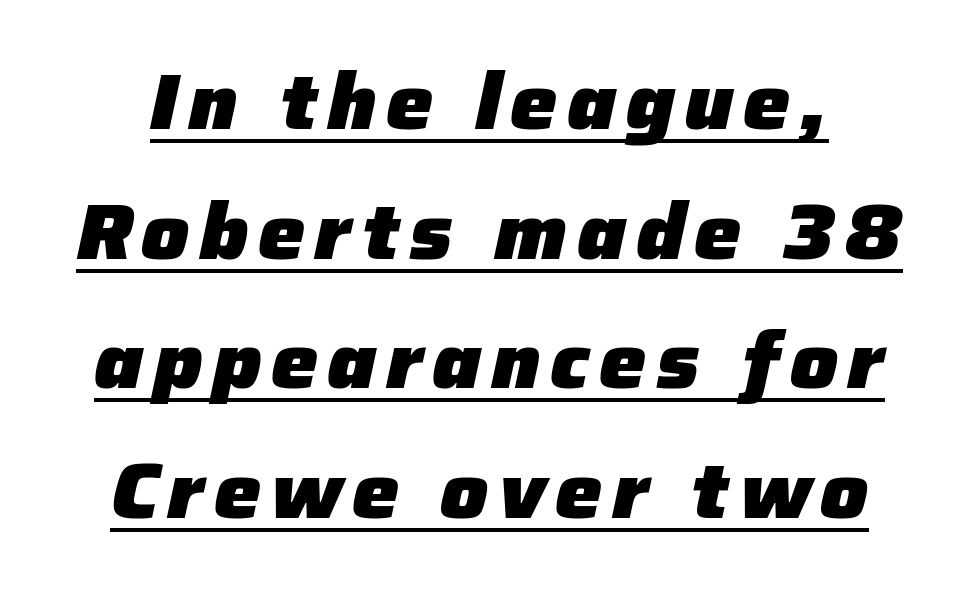
The image shows 79 px heavy type, italic (leaning right); set centered, normal line spacing (1.64x), underlined; low stroke contrast and a medium x-height.
